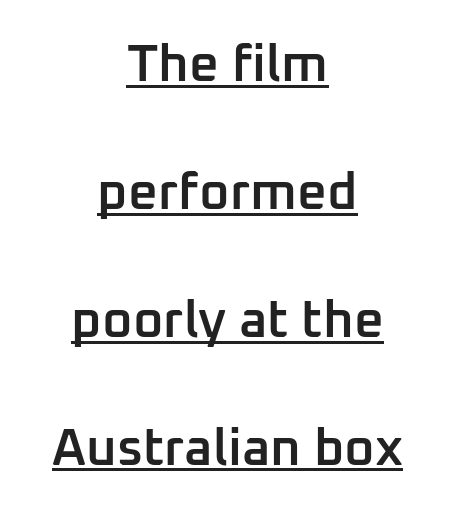
The type family on display is of the sans-serif kind. The sample's only ornament is a line tracing under the words. I'd describe the lettering as semibold — firm but not a full bold. Ascenders rise straight up at ninety degrees. Typeset on center — no edge is straight.
